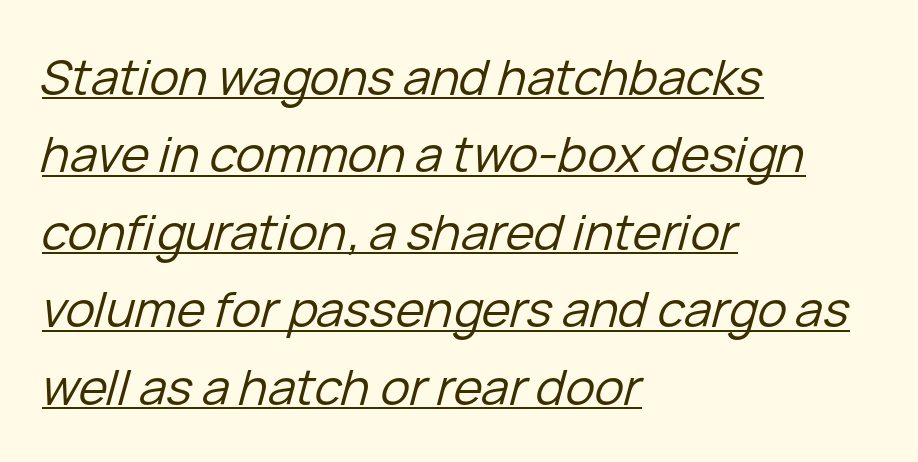
Q: Is the text bold? A: No.
Q: Is the text italic (slanted)? A: Yes, it leans right by about 15 degrees.
Q: Is the text underlined? A: Yes.
Q: How is the paragraph aligned? A: Left-aligned.
Q: Is the spacing between letters normal or unusually wide? A: Normal.
Q: Is the spacing between lines tight, normal or loose? A: Normal.
Q: Width (condensed, normal, or wide)? A: Normal.
Q: Stroke contrast? A: Low.
Q: x-height? A: Medium.
Q: Monospaced? A: No.
